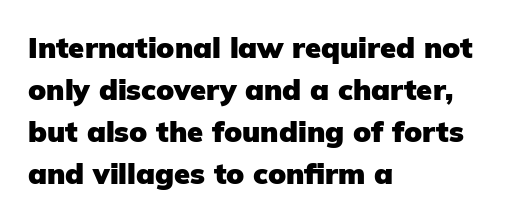
Descender tails drop into unmarked territory. Weight check: bold — yes, fully. If you drew a ruler down the left edge, every line would touch it. There is no visible air inserted between adjacent glyphs. A typesetter would call this proportional, since set widths differ per character.
